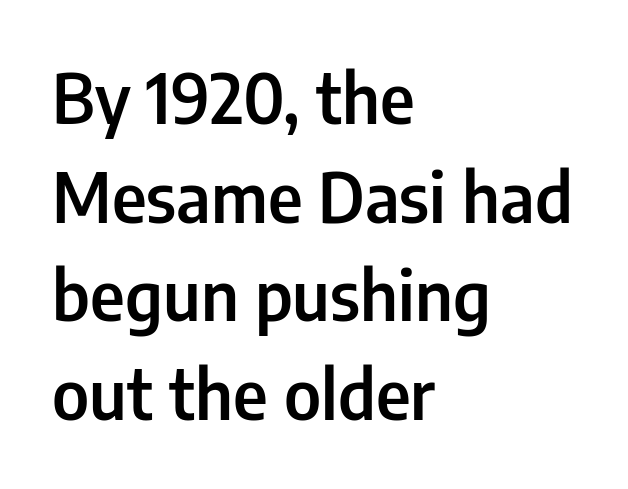
The image shows 69 px semibold, condensed sans-serif type, upright; set left-aligned, normal line spacing (1.43x), normal letter spacing, not underlined; low stroke contrast and a medium x-height.
